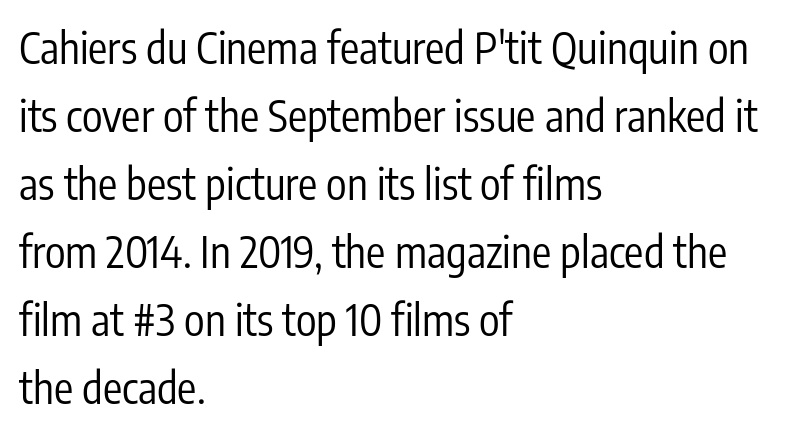
Q: Is the text bold? A: No.
Q: Is the text italic (slanted)? A: No, it is upright.
Q: Is the typeface a serif or a sans-serif typeface? A: Sans-serif.
Q: Is the text underlined? A: No.
Q: How is the paragraph aligned? A: Left-aligned.
Q: Is the spacing between letters normal or unusually wide? A: Normal.
Q: Is the spacing between lines tight, normal or loose? A: Normal.
Q: Width (condensed, normal, or wide)? A: Condensed.
Q: Stroke contrast? A: Low.
Q: x-height? A: Medium.
Q: Monospaced? A: No.
